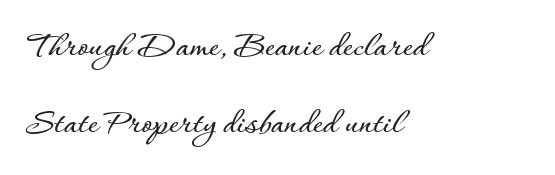
The gap between lines stays unmarked. In terms of leading, this rendering errs on the spacious side. You could call the tracking neutral — neither tight nor loose. A student would call this left alignment; a typographer would say flush left, rag right.
